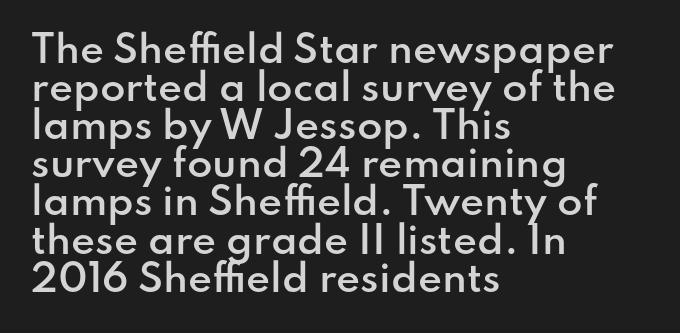
{"serif": "no", "italic": "no", "bold": "semi", "weight": "semibold", "width": "normal", "stroke_contrast": "low", "x_height": "small", "monospaced": "no", "underline": "no", "align": "left", "line_spacing": "tight", "line_spacing_ratio": 1.03, "letter_spacing": "normal", "letter_spacing_em": 0.0, "glyph_px": 37}
